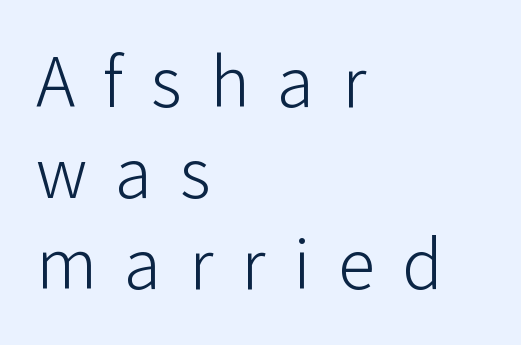
Note: no serifs on the glyphs. The letters look calm and open, with moderate or lighter stems. Substantial extra tracking has been applied to these lines. The letters stand upright; this is a roman face.
